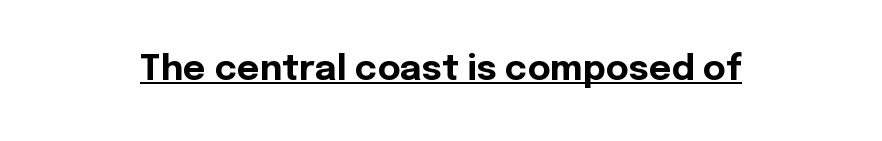
Here the designer chose a conventional face with non-uniform glyph widths. The glyphs are accompanied by a horizontal stroke just below them. Look at the stroke-to-counter ratio: heavy, a bold. Is this a sans? Yes — the strokes have no serifs. This is roman type, the default non-slanted kind. Between one letter and the next there's only the usual sliver of space.
